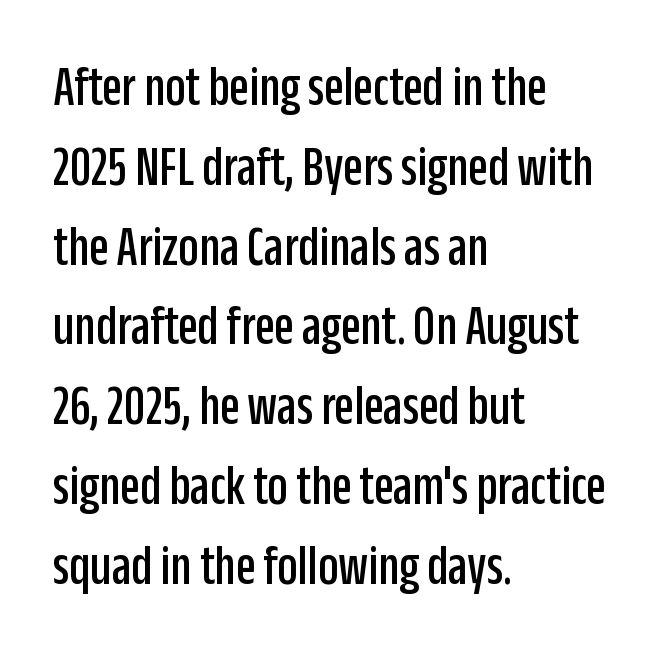
Unlike a traditional serif, this face leaves its strokes unadorned. Each new line begins a customary step beneath the previous one. Looks like regular typesetting: each glyph gets only the width it needs. Spacing between characters is what you'd get straight out of the box. Is there any slant? The stems are plumb. Line starts are locked; line ends wander.
